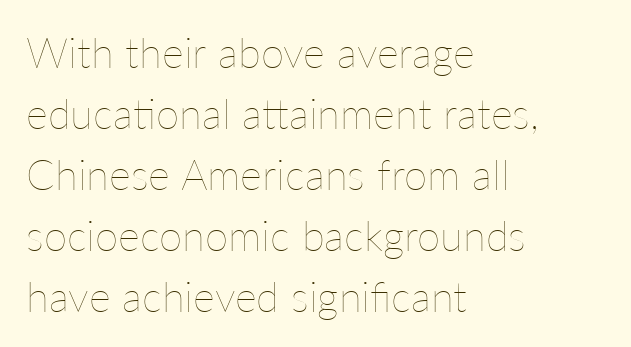
Q: Is the text bold? A: No.
Q: Is the text italic (slanted)? A: No, it is upright.
Q: Is the text underlined? A: No.
Q: How is the paragraph aligned? A: Left-aligned.
Q: Is the spacing between letters normal or unusually wide? A: Normal.
Q: Is the spacing between lines tight, normal or loose? A: Normal.
Q: Width (condensed, normal, or wide)? A: Normal.
Q: Stroke contrast? A: Low.
Q: x-height? A: Medium.
Q: Monospaced? A: No.
